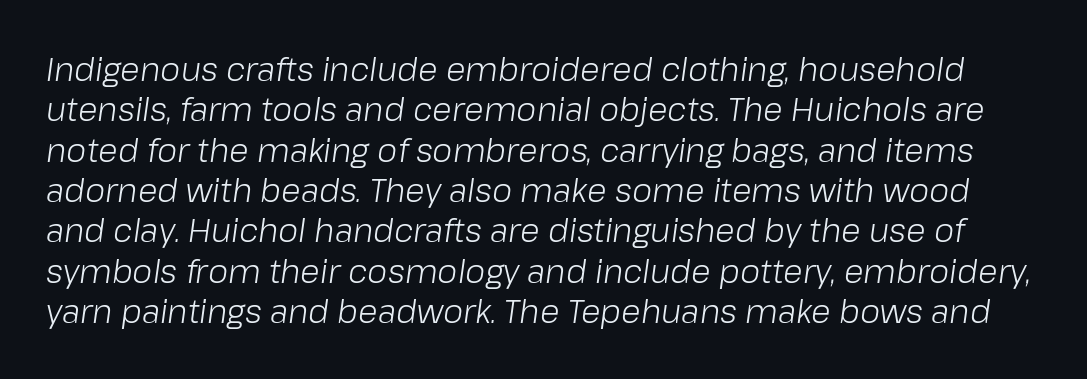
Nothing heavy about these letters — not bold at all. Vertical spacing — default. Observe the lean: these are italic letterforms. No word sits above an underline. Note the varied advance widths — an 'i' is clearly narrower than an 'm'. Does extra space separate the letters? No, they use regular spacing.
